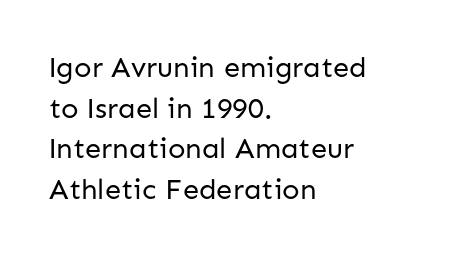
Q: Is the text bold? A: No.
Q: Is the text italic (slanted)? A: No, it is upright.
Q: Is the typeface a serif or a sans-serif typeface? A: Sans-serif.
Q: Is the text underlined? A: No.
Q: How is the paragraph aligned? A: Left-aligned.
Q: Is the spacing between letters normal or unusually wide? A: Normal.
Q: Is the spacing between lines tight, normal or loose? A: Normal.
Q: Width (condensed, normal, or wide)? A: Normal.
Q: Stroke contrast? A: Low.
Q: x-height? A: Medium.
Q: Monospaced? A: No.
